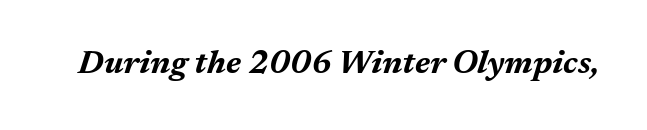
The image shows 33 px bold type, italic (leaning right); set normal letter spacing, not underlined; medium stroke contrast and a medium x-height.
